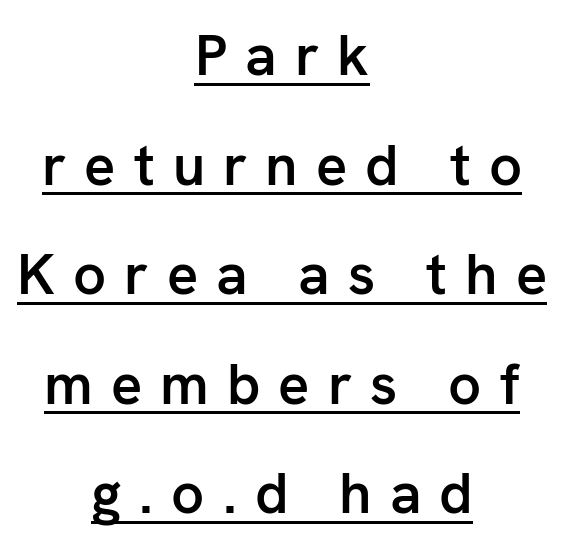
{"serif": "no", "italic": "no", "bold": "semi", "weight": "semibold", "width": "normal", "stroke_contrast": "low", "x_height": "medium", "monospaced": "no", "underline": "yes", "align": "center", "line_spacing_ratio": 1.89, "letter_spacing": "wide", "letter_spacing_em": 0.31, "glyph_px": 58}
